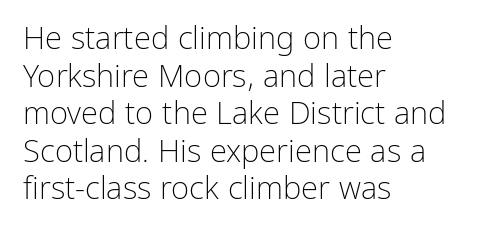
The image shows 31 px light sans-serif type, upright; set left-aligned, line spacing 1.21x, normal letter spacing, not underlined; low stroke contrast and a medium x-height.
